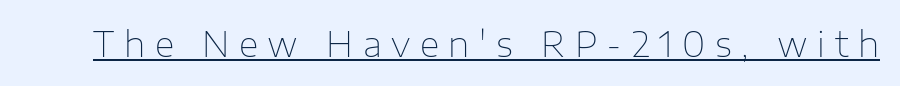
The image shows 34 px thin sans-serif type, upright; set unusually wide letter spacing (+0.28 em), underlined; low stroke contrast and a medium x-height.
